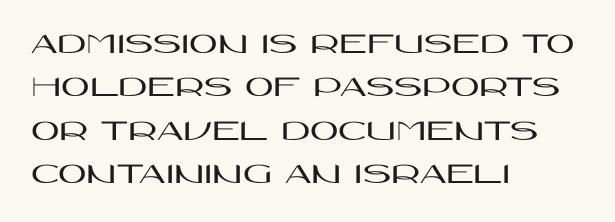
The image shows 31 px wide sans-serif type, upright; set left-aligned, normal line spacing (1.4x), normal letter spacing, not underlined; high stroke contrast and a large x-height.
